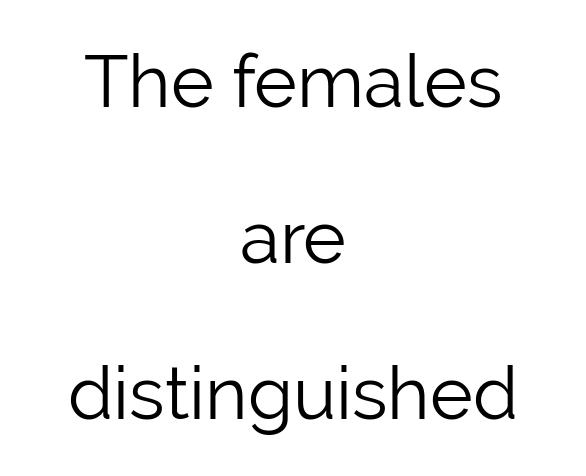
Q: Is the text bold? A: No.
Q: Is the text italic (slanted)? A: No, it is upright.
Q: Is the typeface a serif or a sans-serif typeface? A: Sans-serif.
Q: Is the text underlined? A: No.
Q: How is the paragraph aligned? A: Centered.
Q: Is the spacing between letters normal or unusually wide? A: Normal.
Q: Is the spacing between lines tight, normal or loose? A: Loose.
Q: Width (condensed, normal, or wide)? A: Normal.
Q: Stroke contrast? A: Low.
Q: x-height? A: Medium.
Q: Monospaced? A: No.
